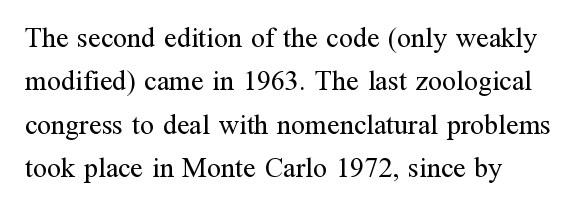
{"serif": "yes", "italic": "no", "bold": "no", "weight": "regular", "width": "normal", "stroke_contrast": "medium", "x_height": "medium", "monospaced": "no", "underline": "no", "align": "left", "line_spacing": "normal", "line_spacing_ratio": 1.55, "letter_spacing": "normal", "letter_spacing_em": 0.0, "glyph_px": 28}
